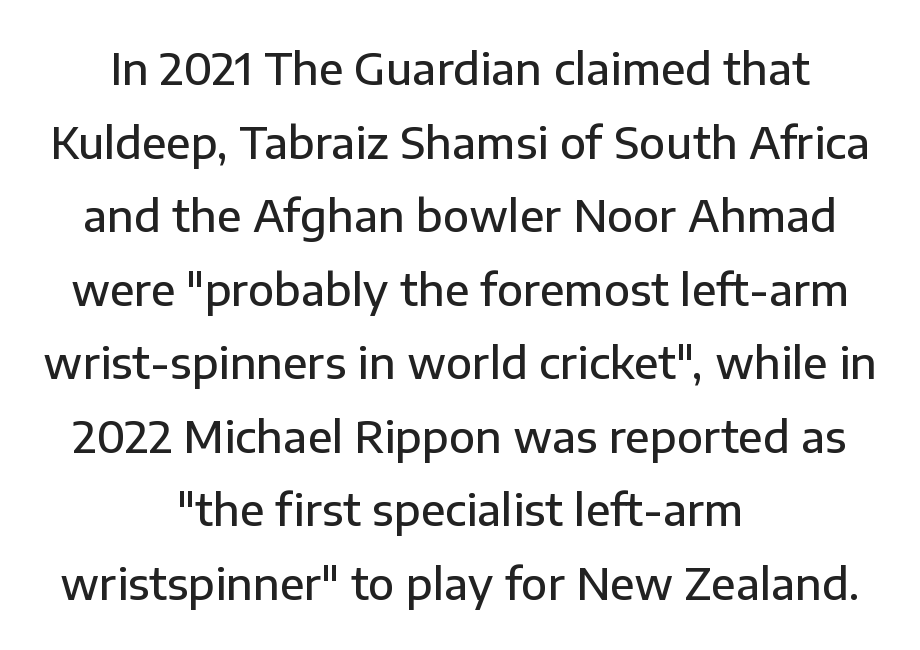
Q: Is the text bold? A: Semi-bold.
Q: Is the text italic (slanted)? A: No, it is upright.
Q: Is the typeface a serif or a sans-serif typeface? A: Sans-serif.
Q: Is the text underlined? A: No.
Q: How is the paragraph aligned? A: Centered.
Q: Is the spacing between letters normal or unusually wide? A: Normal.
Q: Width (condensed, normal, or wide)? A: Normal.
Q: Stroke contrast? A: Low.
Q: x-height? A: Medium.
Q: Monospaced? A: No.
